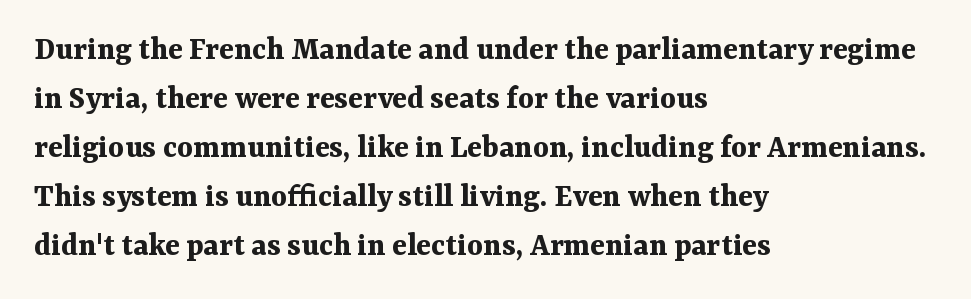
Descender tails drop into unmarked territory. Line beginnings align vertically; line endings do not. The rendering keeps characters at their native spacing. Italic? Not at all — the glyphs are vertical. Compared with typical paragraphs, the rows here are spaced about the same. Proportional: the letters do not fall into vertical columns.
